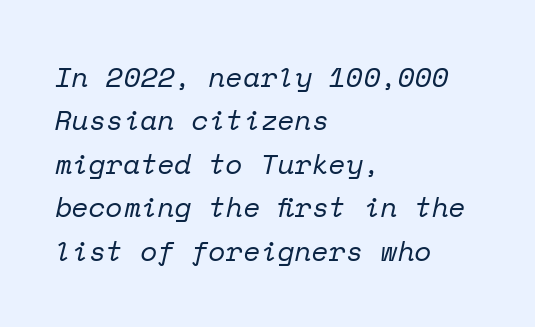
{"serif": "yes", "italic": "yes", "lean": "right", "slant_degrees": 12, "bold": "no", "weight": "regular", "width": "normal", "stroke_contrast": "low", "x_height": "medium", "monospaced": "yes", "underline": "no", "align": "left", "line_spacing": "normal", "line_spacing_ratio": 1.55, "letter_spacing": "normal", "letter_spacing_em": 0.0, "glyph_px": 28}
